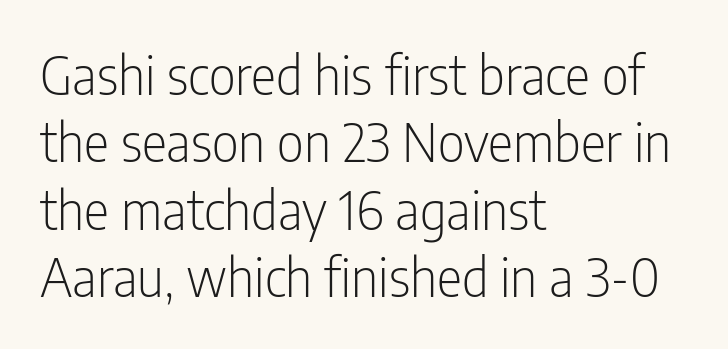
The passage shown is not underscored anywhere. A light-to-regular cut is what we see here. The ragged edge is on the right, which tells us the setting is flush left. This sample uses plain, unmodified letter spacing. The typeface chosen for these lines omits serifs.
